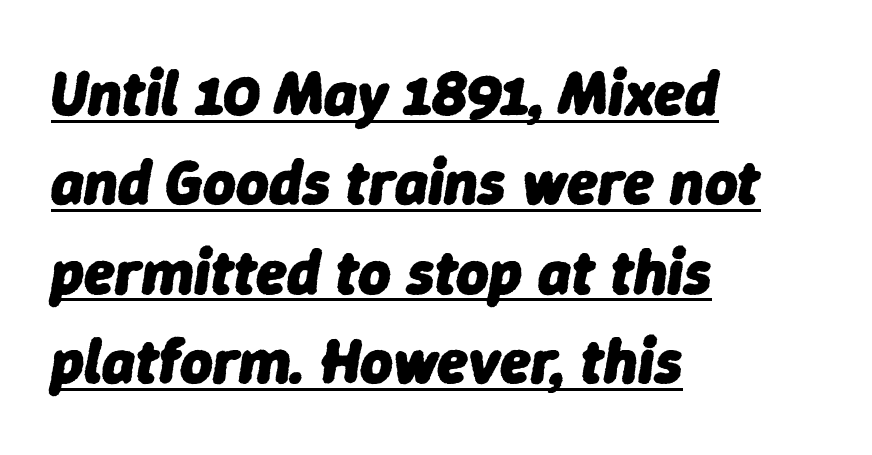
{"italic": "yes", "lean": "right", "slant_degrees": 9, "bold": "yes", "weight": "heavy", "width": "normal", "stroke_contrast": "low", "x_height": "medium", "monospaced": "no", "underline": "yes", "align": "left", "line_spacing": "normal", "line_spacing_ratio": 1.42, "letter_spacing": "normal", "letter_spacing_em": 0.0, "glyph_px": 63}
